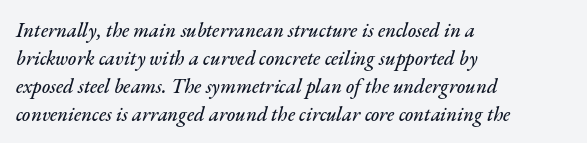
The image shows 20 px text type, italic (leaning right); set left-aligned, normal line spacing (1.4x), normal letter spacing, not underlined.
